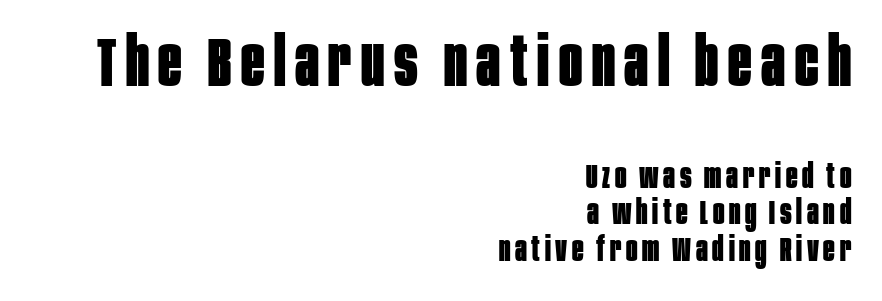
The image shows 69 px bold, condensed sans-serif type, upright; set right-aligned, tight line spacing (1.07x), not underlined; the first (top) block is 2.03x larger; low stroke contrast and a large x-height.
